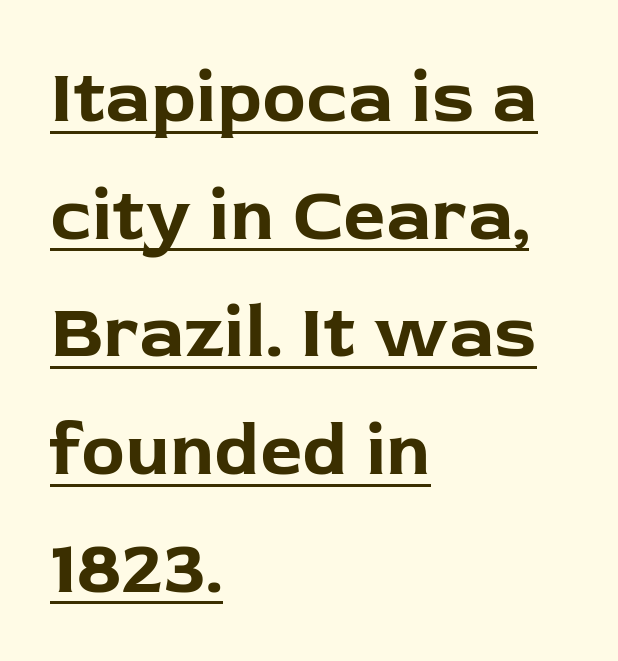
Q: Is the text bold? A: Yes.
Q: Is the text italic (slanted)? A: No, it is upright.
Q: Is the typeface a serif or a sans-serif typeface? A: Sans-serif.
Q: Is the text underlined? A: Yes.
Q: How is the paragraph aligned? A: Left-aligned.
Q: Is the spacing between letters normal or unusually wide? A: Normal.
Q: Is the spacing between lines tight, normal or loose? A: Normal.
Q: Width (condensed, normal, or wide)? A: Normal.
Q: Stroke contrast? A: Low.
Q: x-height? A: Medium.
Q: Monospaced? A: No.
